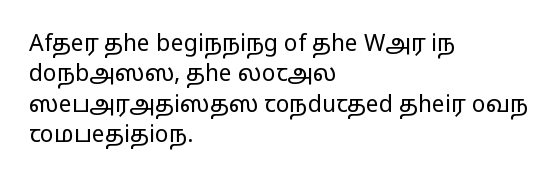
{"italic": "no", "bold": "no", "underline": "no", "align": "left", "line_spacing": "normal", "line_spacing_ratio": 1.32, "letter_spacing": "normal", "letter_spacing_em": 0.0, "glyph_px": 23}
